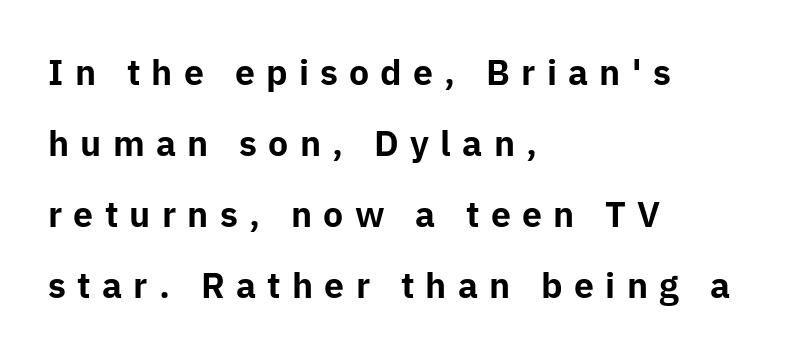
Q: Is the text bold? A: Yes.
Q: Is the text italic (slanted)? A: No, it is upright.
Q: Is the typeface a serif or a sans-serif typeface? A: Sans-serif.
Q: Is the text underlined? A: No.
Q: How is the paragraph aligned? A: Left-aligned.
Q: Is the spacing between letters normal or unusually wide? A: Unusually wide.
Q: Is the spacing between lines tight, normal or loose? A: Loose.
Q: Width (condensed, normal, or wide)? A: Normal.
Q: Stroke contrast? A: Low.
Q: x-height? A: Medium.
Q: Monospaced? A: No.
